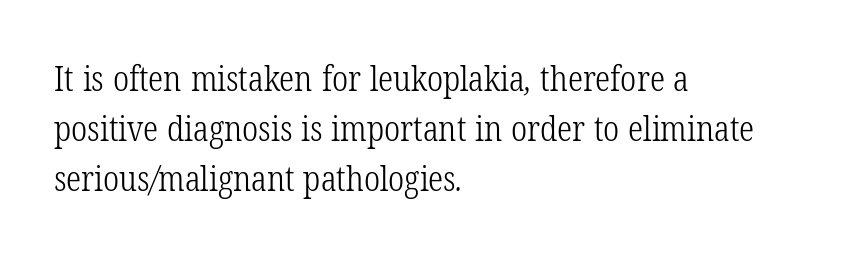
{"serif": "yes", "bold": "no", "weight": "light", "width": "condensed", "stroke_contrast": "low", "x_height": "medium", "monospaced": "no", "underline": "no", "align": "left", "line_spacing": "normal", "line_spacing_ratio": 1.47, "letter_spacing": "normal", "letter_spacing_em": 0.0, "glyph_px": 34}
